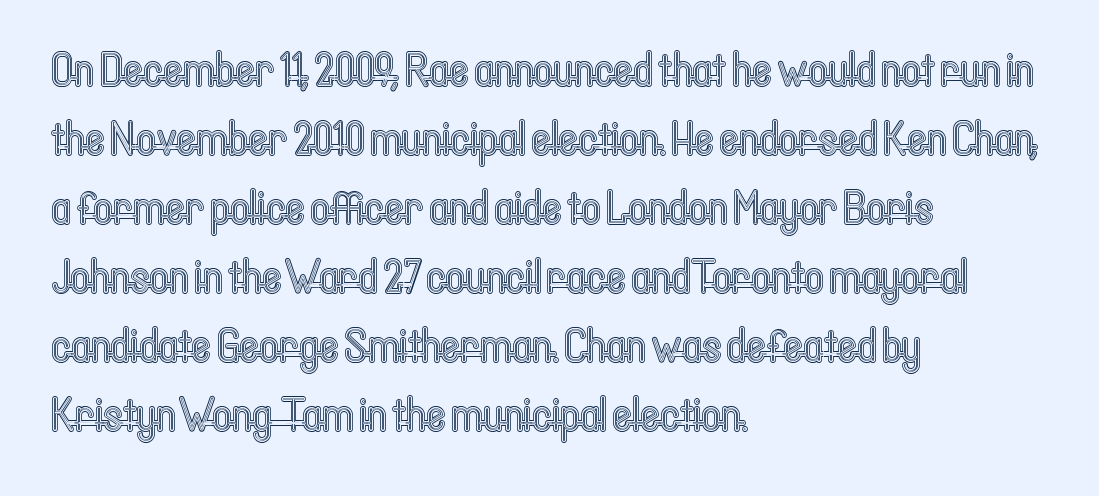
Q: Is the text italic (slanted)? A: No, it is upright.
Q: Is the text underlined? A: No.
Q: How is the paragraph aligned? A: Left-aligned.
Q: Is the spacing between letters normal or unusually wide? A: Normal.
Q: Is the spacing between lines tight, normal or loose? A: Normal.
Q: Width (condensed, normal, or wide)? A: Condensed.
Q: x-height? A: Medium.
Q: Monospaced? A: No.
